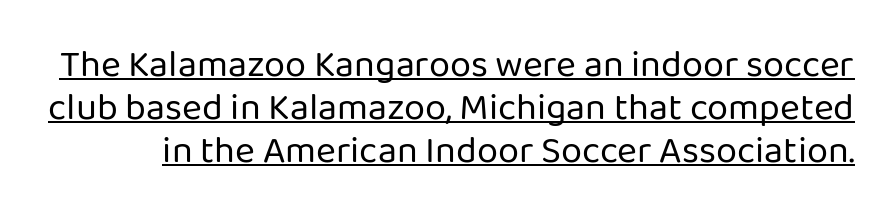
Looks like regular typesetting: each glyph gets only the width it needs. Default kerning and tracking; the words read as compact shapes. Compared with a typical body face, this is equally light or lighter still. The font's upright variant was chosen for this text. The rendering uses a small line-height, squeezing the rows.
